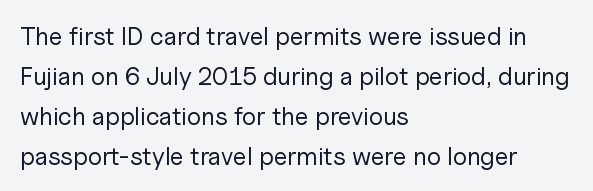
The image shows 25 px text type, upright; set left-aligned, normal line spacing (1.6x), normal letter spacing, not underlined.
